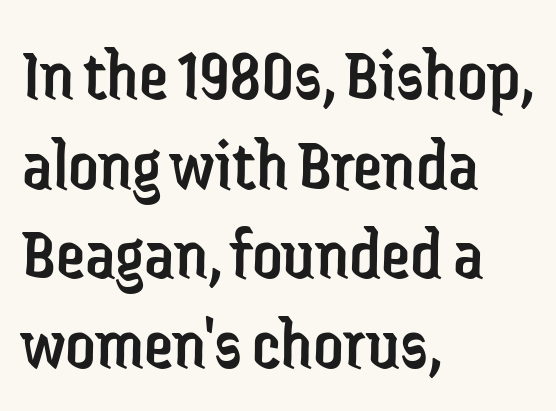
Q: Is the text bold? A: No.
Q: Is the text italic (slanted)? A: No, it is upright.
Q: Is the typeface a serif or a sans-serif typeface? A: Sans-serif.
Q: Is the text underlined? A: No.
Q: How is the paragraph aligned? A: Left-aligned.
Q: Is the spacing between letters normal or unusually wide? A: Normal.
Q: Width (condensed, normal, or wide)? A: Condensed.
Q: Stroke contrast? A: Low.
Q: x-height? A: Medium.
Q: Monospaced? A: No.
